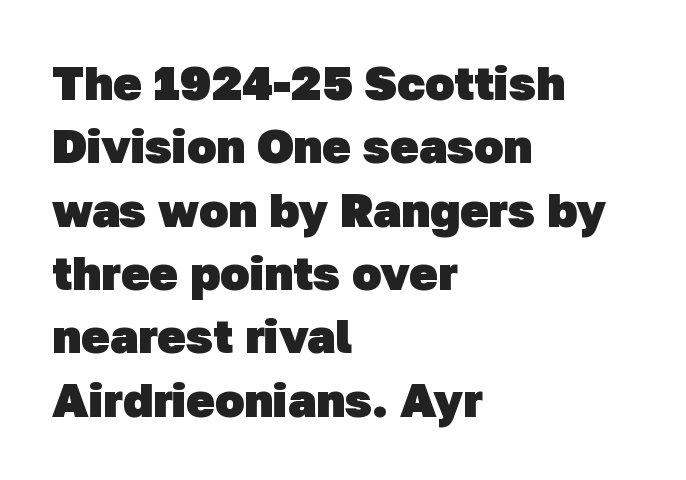
Clear beneath every line of the passage. Between one letter and the next there's only the usual sliver of space. In terms of leading, this rendering sits right in the middle. Stroke terminals: plain, sans-serif.
